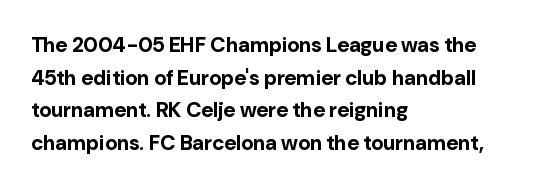
{"italic": "no", "bold": "yes", "underline": "no", "align": "left", "line_spacing": "normal", "line_spacing_ratio": 1.55, "letter_spacing": "normal", "letter_spacing_em": 0.0, "glyph_px": 21}
